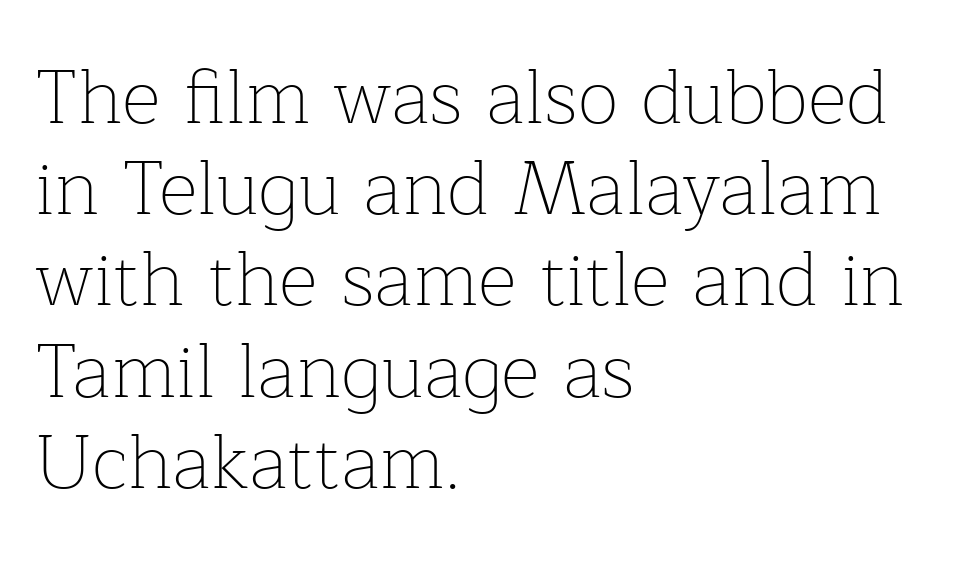
Q: Is the text bold? A: No.
Q: Is the text italic (slanted)? A: No, it is upright.
Q: Is the typeface a serif or a sans-serif typeface? A: Serif.
Q: Is the text underlined? A: No.
Q: How is the paragraph aligned? A: Left-aligned.
Q: Is the spacing between letters normal or unusually wide? A: Normal.
Q: Width (condensed, normal, or wide)? A: Normal.
Q: Stroke contrast? A: Low.
Q: x-height? A: Medium.
Q: Monospaced? A: No.
